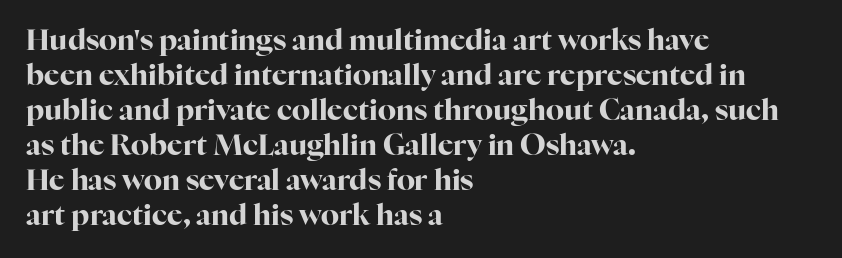
{"serif": "yes", "italic": "no", "bold": "yes", "weight": "bold", "width": "normal", "stroke_contrast": "high", "x_height": "medium", "monospaced": "no", "underline": "no", "align": "left", "line_spacing_ratio": 1.21, "letter_spacing": "normal", "letter_spacing_em": 0.0, "glyph_px": 29}
